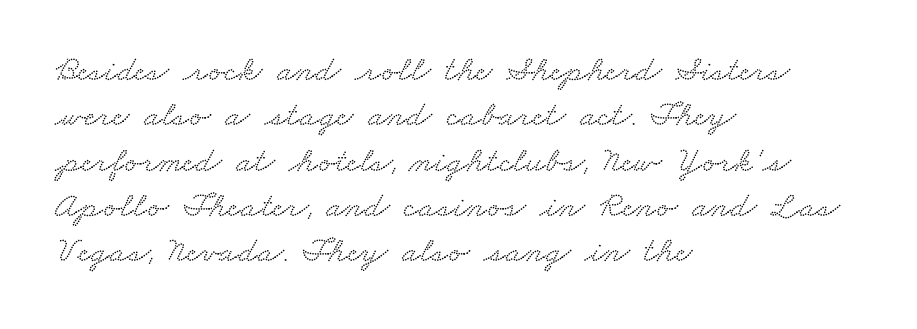
{"width": "wide", "stroke_contrast": "low", "x_height": "small", "monospaced": "no", "underline": "no", "align": "left", "line_spacing": "normal", "line_spacing_ratio": 1.26, "letter_spacing": "normal", "letter_spacing_em": 0.0, "glyph_px": 36}
